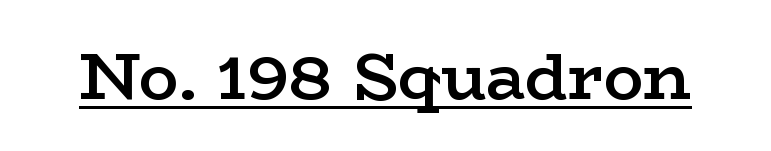
The image shows 66 px semibold, wide serif type, upright; set normal letter spacing, underlined; low stroke contrast and a medium x-height.
